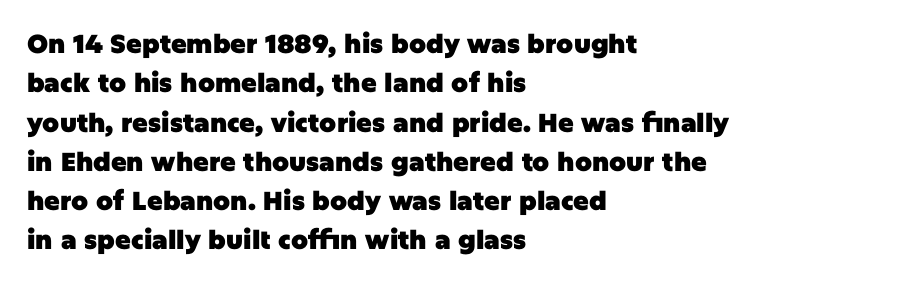
Q: Is the text bold? A: Yes.
Q: Is the text italic (slanted)? A: No, it is upright.
Q: Is the text underlined? A: No.
Q: How is the paragraph aligned? A: Left-aligned.
Q: Is the spacing between letters normal or unusually wide? A: Normal.
Q: Is the spacing between lines tight, normal or loose? A: Normal.
